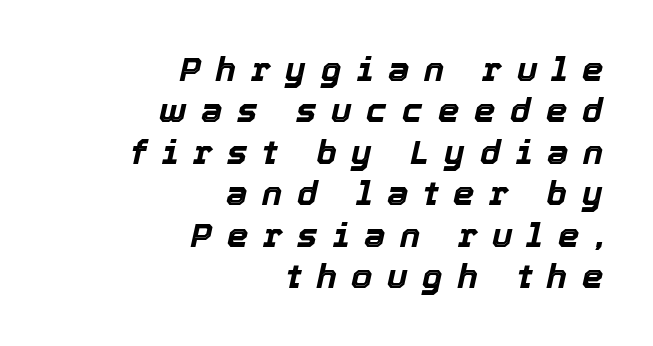
How are the letters spaced? Widely, with obvious added tracking. A bare baseline throughout the passage. The letters advance in unequal steps, a hallmark of proportional type. The face used here has a pronounced slope to its letters. Chunky letters — that's bold for sure. If you drew a ruler down the right edge, every line would touch it.
